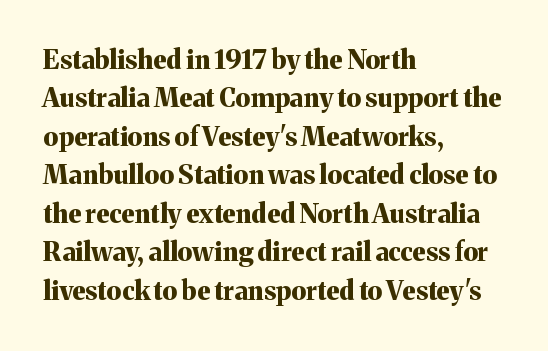
A typesetter would mark this as roman, not italic. Rule under the text: the space is simply empty. Layout note: lines flush left. The designer left line spacing at the default. What weight is shown? A full bold with thick strokes. This sample uses plain, unmodified letter spacing.
